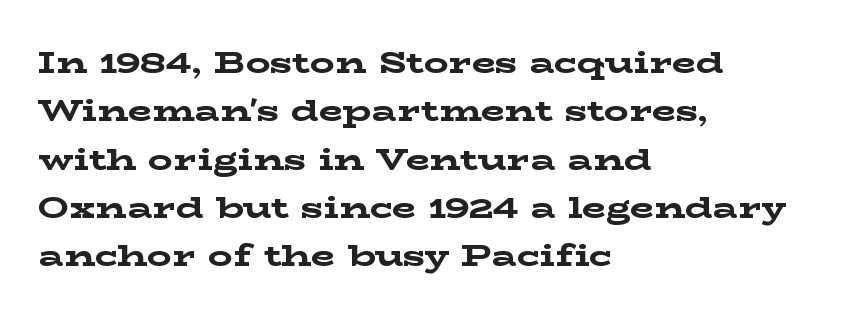
{"serif": "yes", "italic": "no", "bold": "yes", "weight": "bold", "width": "wide", "stroke_contrast": "low", "x_height": "medium", "monospaced": "no", "underline": "no", "align": "left", "line_spacing": "normal", "line_spacing_ratio": 1.56, "letter_spacing": "normal", "letter_spacing_em": 0.0, "glyph_px": 31}
